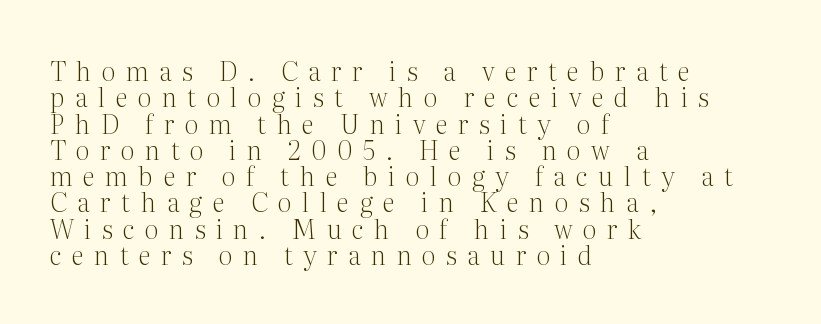
Q: Is the text bold? A: No.
Q: Is the text italic (slanted)? A: No, it is upright.
Q: Is the text underlined? A: No.
Q: How is the paragraph aligned? A: Left-aligned.
Q: Is the spacing between letters normal or unusually wide? A: Unusually wide.
Q: Is the spacing between lines tight, normal or loose? A: Tight.
